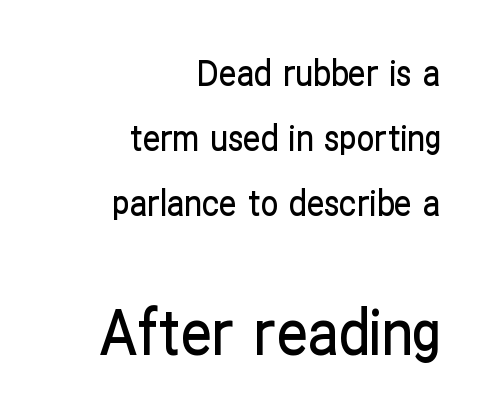
The letterforms sit shoulder to shoulder at normal distance. Style check: upright. A typesetter would call this proportional, since set widths differ per character. The characters display no serif detailing; their extremities are plain.
